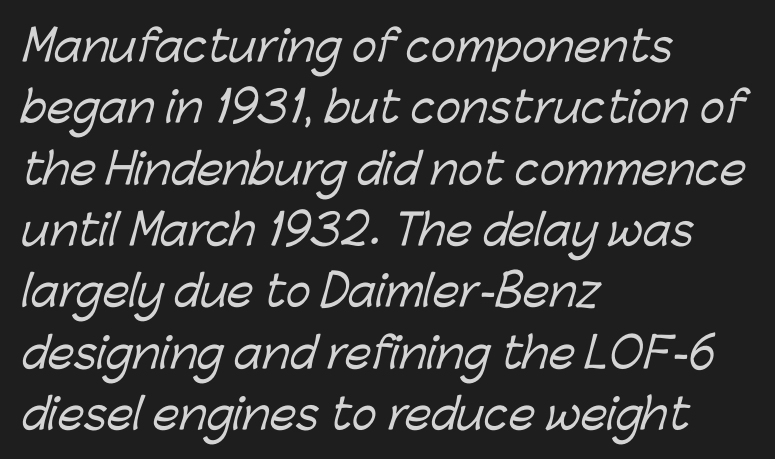
{"serif": "no", "width": "normal", "stroke_contrast": "low", "x_height": "medium", "monospaced": "no", "underline": "no", "align": "left", "line_spacing": "normal", "line_spacing_ratio": 1.46, "letter_spacing": "normal", "letter_spacing_em": 0.0, "glyph_px": 42}
